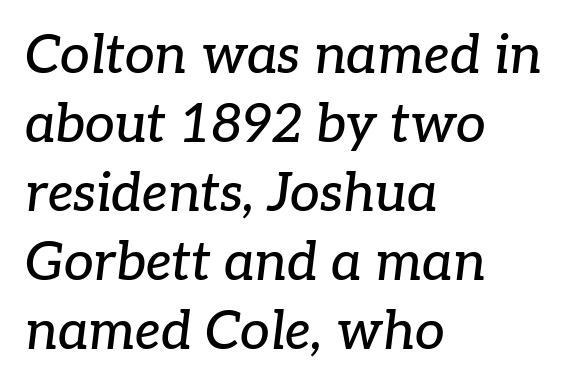
Q: Is the text italic (slanted)? A: Yes, it leans right by about 7 degrees.
Q: Is the typeface a serif or a sans-serif typeface? A: Serif.
Q: Is the text underlined? A: No.
Q: How is the paragraph aligned? A: Left-aligned.
Q: Is the spacing between letters normal or unusually wide? A: Normal.
Q: Is the spacing between lines tight, normal or loose? A: Normal.
Q: Width (condensed, normal, or wide)? A: Normal.
Q: Stroke contrast? A: Low.
Q: x-height? A: Medium.
Q: Monospaced? A: No.
